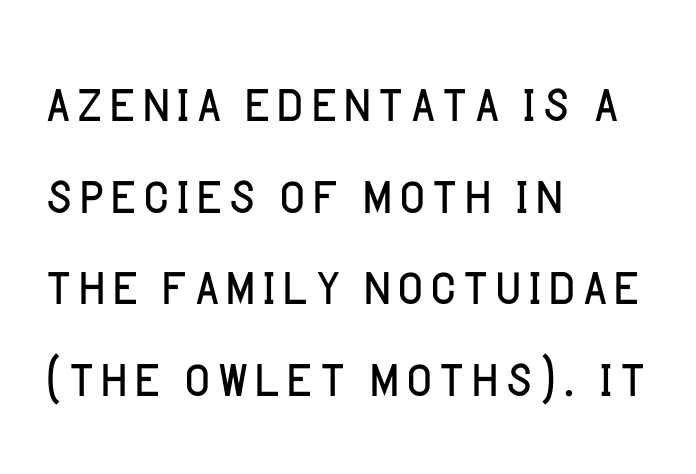
The image shows 71 px light sans-serif type, upright; set left-aligned, normal line spacing (1.29x), normal letter spacing, not underlined; low stroke contrast and a large x-height.
